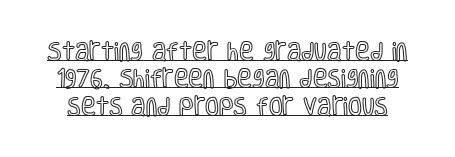
Spacing between characters is what you'd get straight out of the box. These lines sit exactly where default settings would place them. This sample uses an upright cut, with every glyph sitting square on the baseline. The typesetter has applied underlining to the passage shown.
